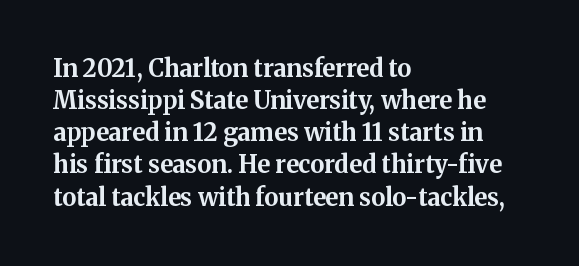
Q: Is the text bold? A: Yes.
Q: Is the text italic (slanted)? A: No, it is upright.
Q: Is the text underlined? A: No.
Q: How is the paragraph aligned? A: Left-aligned.
Q: Is the spacing between letters normal or unusually wide? A: Normal.
Q: Is the spacing between lines tight, normal or loose? A: Normal.
